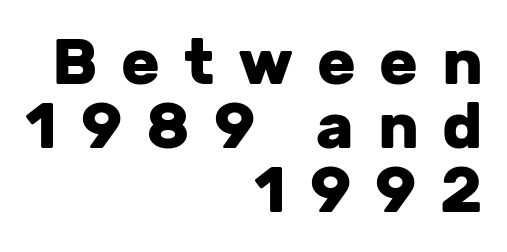
Q: Is the text bold? A: Yes.
Q: Is the text italic (slanted)? A: No, it is upright.
Q: Is the typeface a serif or a sans-serif typeface? A: Sans-serif.
Q: Is the text underlined? A: No.
Q: How is the paragraph aligned? A: Right-aligned.
Q: Is the spacing between letters normal or unusually wide? A: Unusually wide.
Q: Is the spacing between lines tight, normal or loose? A: Tight.
Q: Width (condensed, normal, or wide)? A: Normal.
Q: Stroke contrast? A: Low.
Q: x-height? A: Medium.
Q: Monospaced? A: No.
